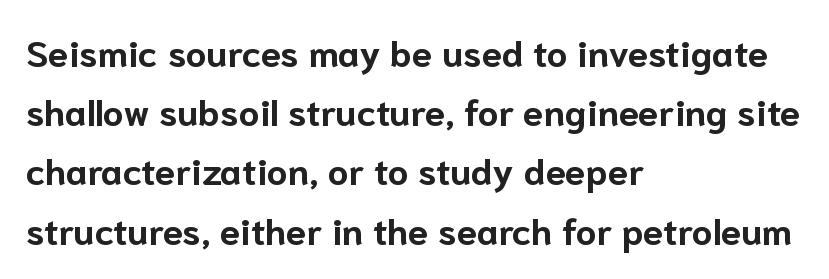
{"serif": "no", "italic": "no", "bold": "yes", "weight": "bold", "width": "normal", "stroke_contrast": "low", "x_height": "medium", "monospaced": "no", "underline": "no", "align": "left", "line_spacing": "normal", "line_spacing_ratio": 1.6, "letter_spacing": "normal", "letter_spacing_em": 0.0, "glyph_px": 37}
